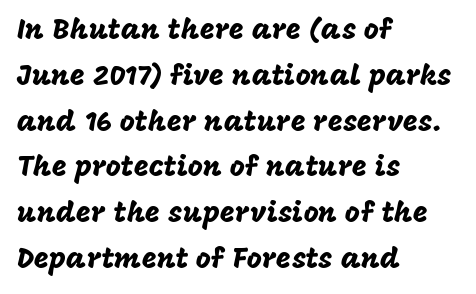
{"serif": "no", "width": "normal", "stroke_contrast": "low", "x_height": "large", "monospaced": "no", "underline": "no", "align": "left", "line_spacing": "normal", "line_spacing_ratio": 1.58, "letter_spacing": "normal", "letter_spacing_em": 0.0, "glyph_px": 29}
